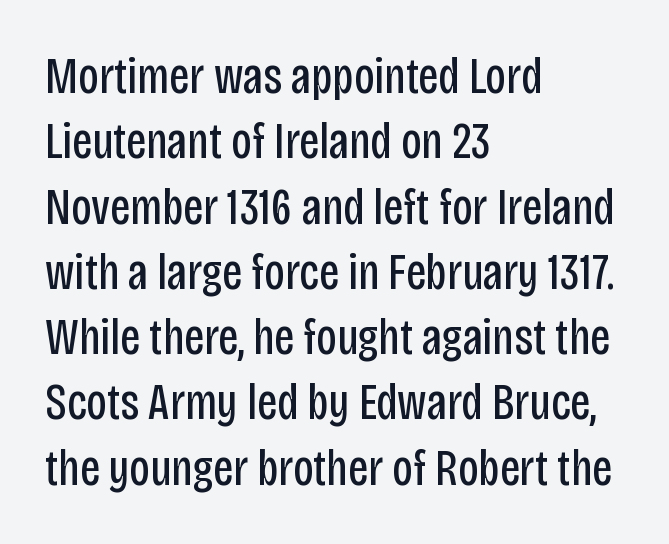
{"serif": "no", "italic": "no", "bold": "no", "weight": "regular", "width": "condensed", "stroke_contrast": "low", "x_height": "large", "monospaced": "no", "underline": "no", "align": "left", "line_spacing": "normal", "line_spacing_ratio": 1.28, "letter_spacing": "normal", "letter_spacing_em": 0.0, "glyph_px": 51}
